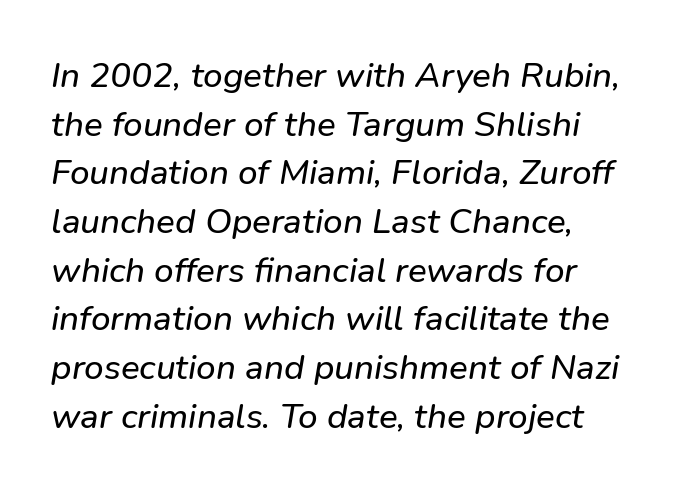
The image shows 35 px text type, italic (leaning right); set left-aligned, normal line spacing (1.39x), normal letter spacing, not underlined; low stroke contrast and a medium x-height.
